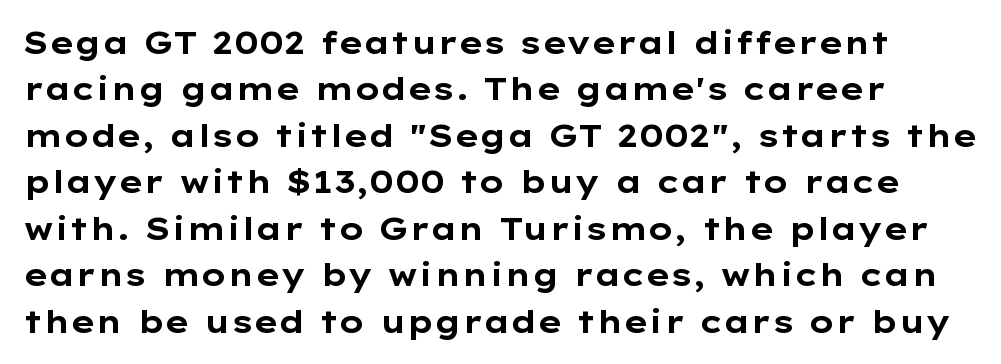
Q: Is the text bold? A: Yes.
Q: Is the text italic (slanted)? A: No, it is upright.
Q: Is the typeface a serif or a sans-serif typeface? A: Sans-serif.
Q: Is the text underlined? A: No.
Q: Is the spacing between letters normal or unusually wide? A: Normal.
Q: Is the spacing between lines tight, normal or loose? A: Normal.
Q: Width (condensed, normal, or wide)? A: Wide.
Q: Stroke contrast? A: Low.
Q: x-height? A: Medium.
Q: Monospaced? A: No.
